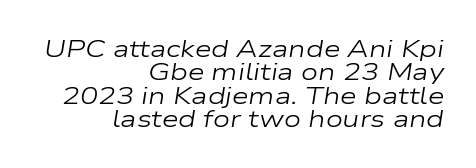
Compared with a flush-left layout, this one pins lines to the opposite, right side. The string is rendered with underlining switched off. A quiet, ordinary-to-light weight characterises the typeface. The rendering uses a small line-height, squeezing the rows. The font's italic variant was chosen for this text. Each word holds together tightly as a unit, with standard inter-letter gaps.
